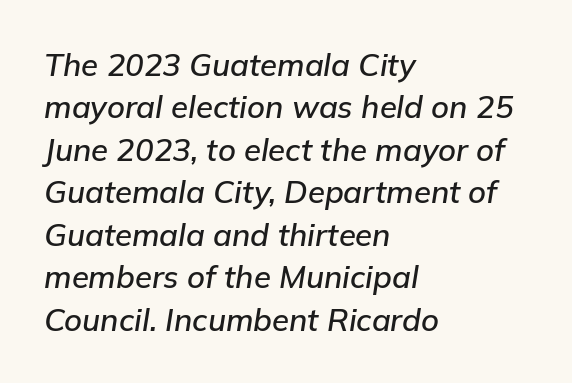
Q: Is the text italic (slanted)? A: Yes, it leans right by about 9 degrees.
Q: Is the text underlined? A: No.
Q: How is the paragraph aligned? A: Left-aligned.
Q: Is the spacing between letters normal or unusually wide? A: Normal.
Q: Is the spacing between lines tight, normal or loose? A: Normal.
Q: Width (condensed, normal, or wide)? A: Normal.
Q: Stroke contrast? A: Low.
Q: x-height? A: Medium.
Q: Monospaced? A: No.
